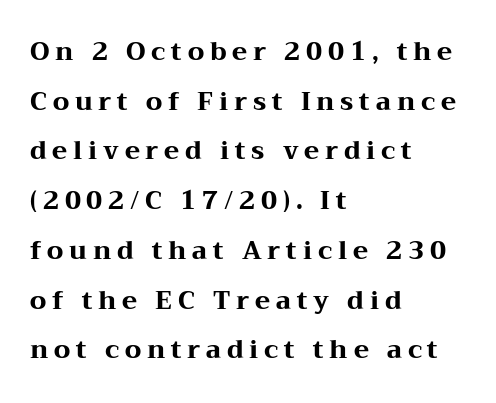
The image shows 25 px bold type, upright; set left-aligned, loose line spacing (1.99x), unusually wide letter spacing (+0.23 em), not underlined.
